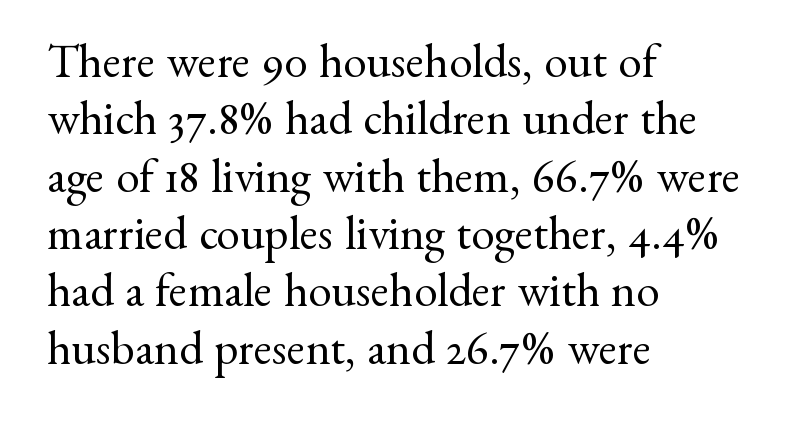
Q: Is the text bold? A: No.
Q: Is the text italic (slanted)? A: No, it is upright.
Q: Is the typeface a serif or a sans-serif typeface? A: Serif.
Q: Is the text underlined? A: No.
Q: How is the paragraph aligned? A: Left-aligned.
Q: Is the spacing between letters normal or unusually wide? A: Normal.
Q: Width (condensed, normal, or wide)? A: Normal.
Q: Stroke contrast? A: Medium.
Q: x-height? A: Small.
Q: Monospaced? A: No.
